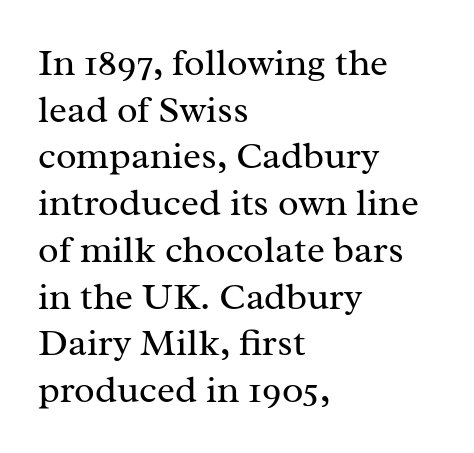
{"serif": "yes", "italic": "no", "bold": "no", "weight": "regular", "width": "normal", "stroke_contrast": "medium", "x_height": "medium", "monospaced": "no", "underline": "no", "align": "left", "line_spacing_ratio": 1.23, "letter_spacing": "normal", "letter_spacing_em": 0.0, "glyph_px": 38}
